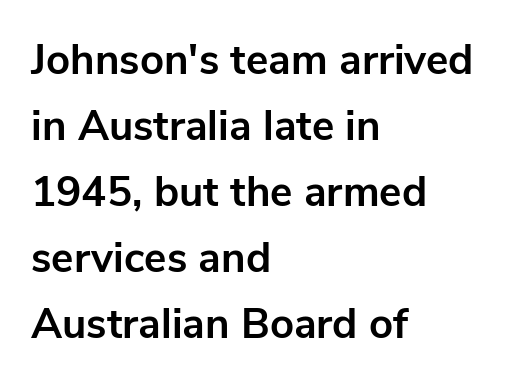
The glyphs are unaccompanied by any horizontal stroke below them. Look at the bottom of the vertical strokes: they stop flat, with no serifs. Italic? Not at all — the glyphs are vertical. How are the letters spaced? Ordinarily, with no added tracking. These words are printed bold, with thick strokes throughout.
